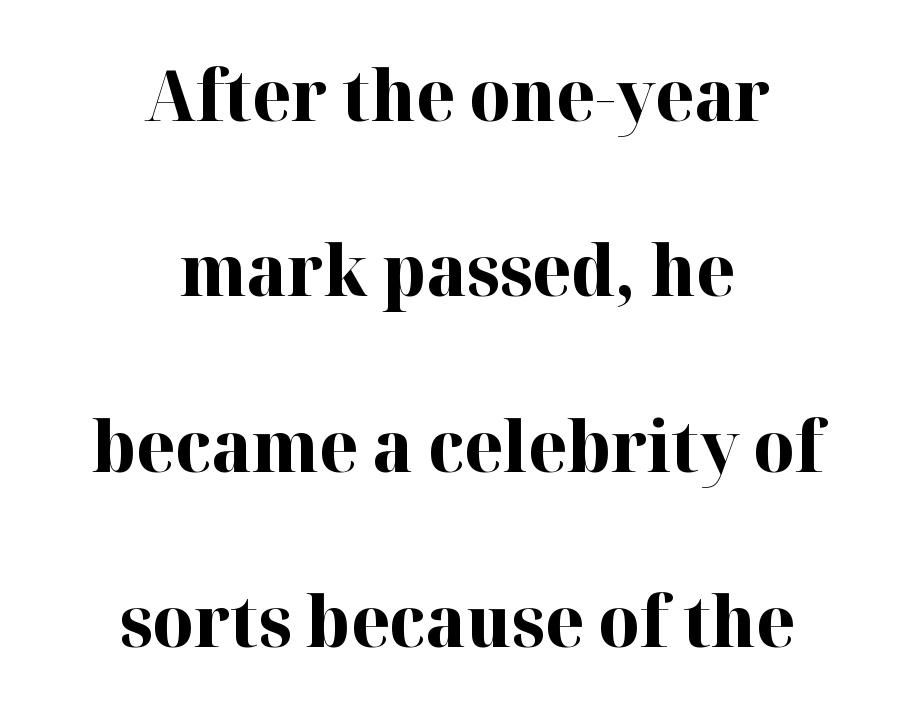
The image shows 71 px bold serif type, upright; set centered, loose line spacing (2.47x), normal letter spacing, not underlined; high stroke contrast and a medium x-height.
